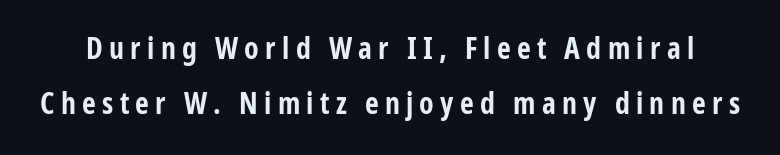
Q: Is the text bold? A: Yes.
Q: Is the text italic (slanted)? A: No, it is upright.
Q: Is the typeface a serif or a sans-serif typeface? A: Sans-serif.
Q: Is the text underlined? A: No.
Q: Is the spacing between letters normal or unusually wide? A: Unusually wide.
Q: Width (condensed, normal, or wide)? A: Condensed.
Q: Stroke contrast? A: Low.
Q: x-height? A: Medium.
Q: Monospaced? A: No.
